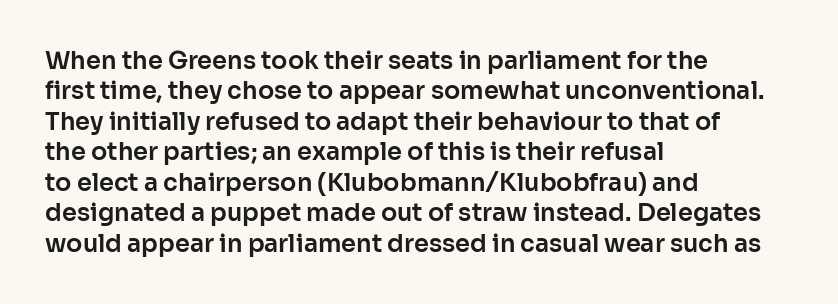
The image shows 24 px text type, upright; set left-aligned, normal line spacing (1.27x), normal letter spacing, not underlined.
